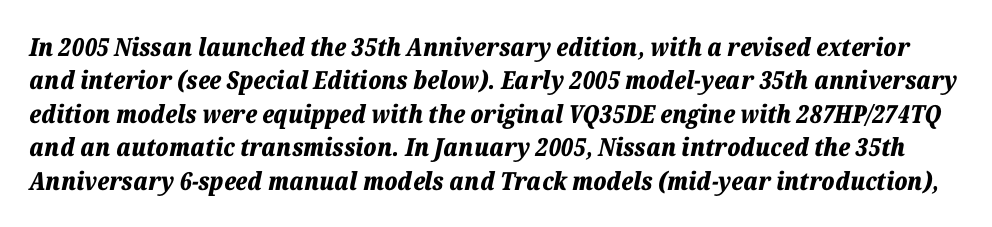
This is heavy type, rendered in bold. Italic: yes, the glyphs are oblique. Observe the ordinary spacing: letters are neighbours, not strangers. The designer left line spacing at the default. Has an underline been added? It has not.
